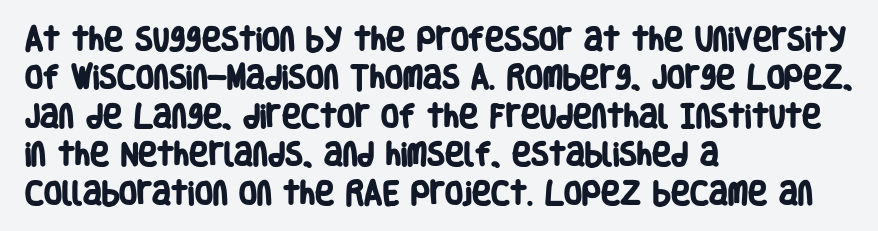
{"bold": "yes", "underline": "no", "align": "left", "line_spacing": "normal", "line_spacing_ratio": 1.48, "letter_spacing": "normal", "letter_spacing_em": 0.0, "glyph_px": 26}
